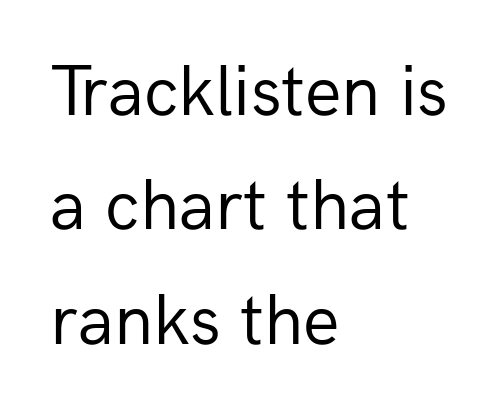
{"serif": "no", "italic": "no", "bold": "no", "weight": "regular", "width": "normal", "stroke_contrast": "low", "x_height": "medium", "monospaced": "no", "underline": "no", "align": "left", "line_spacing": "normal", "line_spacing_ratio": 1.59, "letter_spacing": "normal", "letter_spacing_em": 0.0, "glyph_px": 72}
